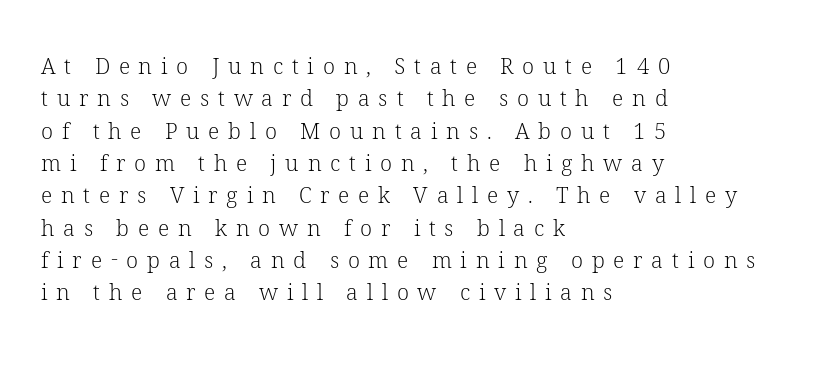
Q: Is the text bold? A: No.
Q: Is the text italic (slanted)? A: No, it is upright.
Q: Is the text underlined? A: No.
Q: How is the paragraph aligned? A: Left-aligned.
Q: Is the spacing between letters normal or unusually wide? A: Unusually wide.
Q: Is the spacing between lines tight, normal or loose? A: Normal.
